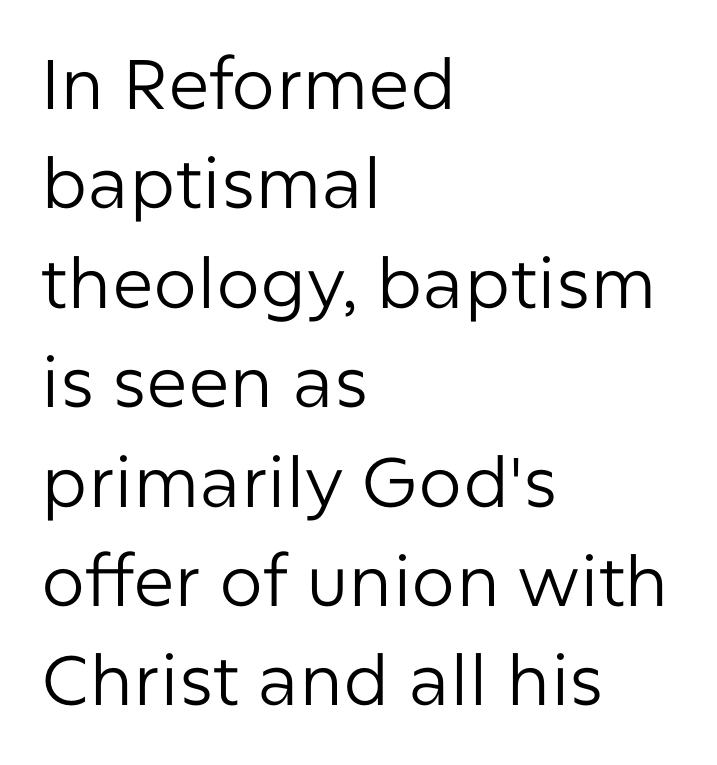
Q: Is the text bold? A: No.
Q: Is the text italic (slanted)? A: No, it is upright.
Q: Is the typeface a serif or a sans-serif typeface? A: Sans-serif.
Q: Is the text underlined? A: No.
Q: How is the paragraph aligned? A: Left-aligned.
Q: Is the spacing between letters normal or unusually wide? A: Normal.
Q: Is the spacing between lines tight, normal or loose? A: Normal.
Q: Width (condensed, normal, or wide)? A: Normal.
Q: Stroke contrast? A: Low.
Q: x-height? A: Medium.
Q: Monospaced? A: No.
